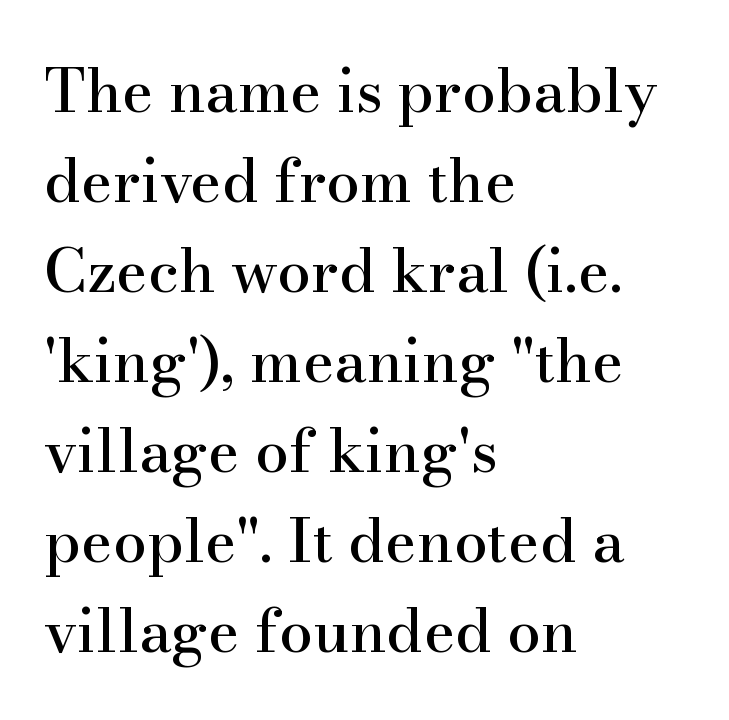
{"serif": "yes", "italic": "no", "width": "normal", "stroke_contrast": "high", "x_height": "small", "monospaced": "no", "underline": "no", "align": "left", "line_spacing": "normal", "line_spacing_ratio": 1.5, "letter_spacing": "normal", "letter_spacing_em": 0.0, "glyph_px": 60}
